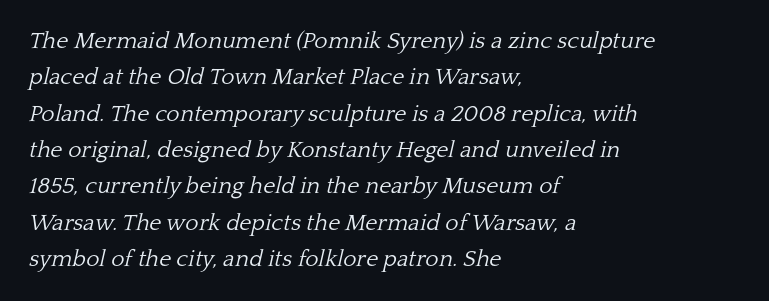
Q: Is the text bold? A: No.
Q: Is the text italic (slanted)? A: Yes, it leans right by about 13 degrees.
Q: Is the text underlined? A: No.
Q: How is the paragraph aligned? A: Left-aligned.
Q: Is the spacing between letters normal or unusually wide? A: Normal.
Q: Is the spacing between lines tight, normal or loose? A: Normal.
